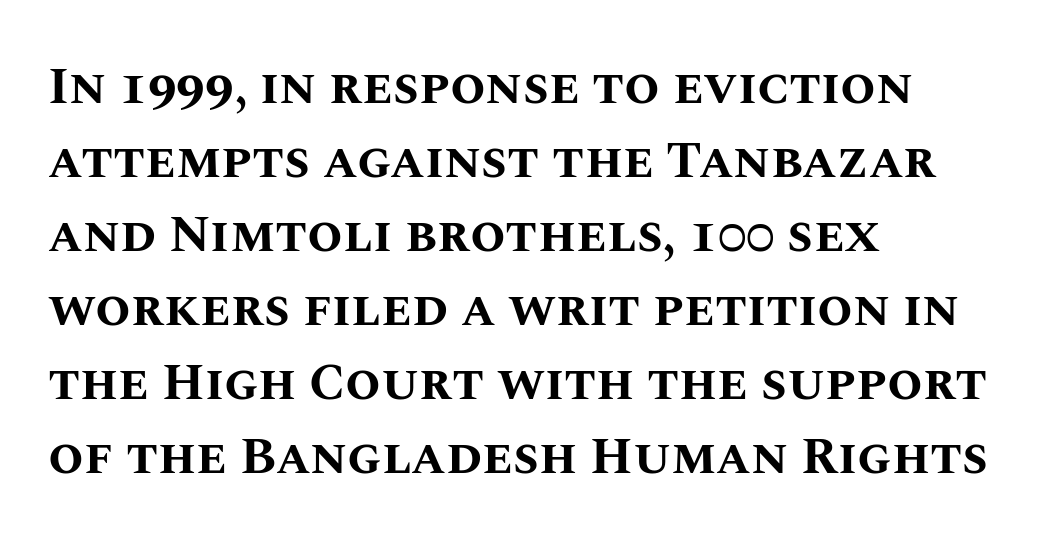
In CSS terms this would be text-align: left. Honestly, the row spacing looks completely unremarkable. Thick stems and heavy bowls — unmistakably bold. Posture: straight, roman, zero tilt. Spacing verdict: proportional, widths tailored to each character. The passage shown is not underscored anywhere.
